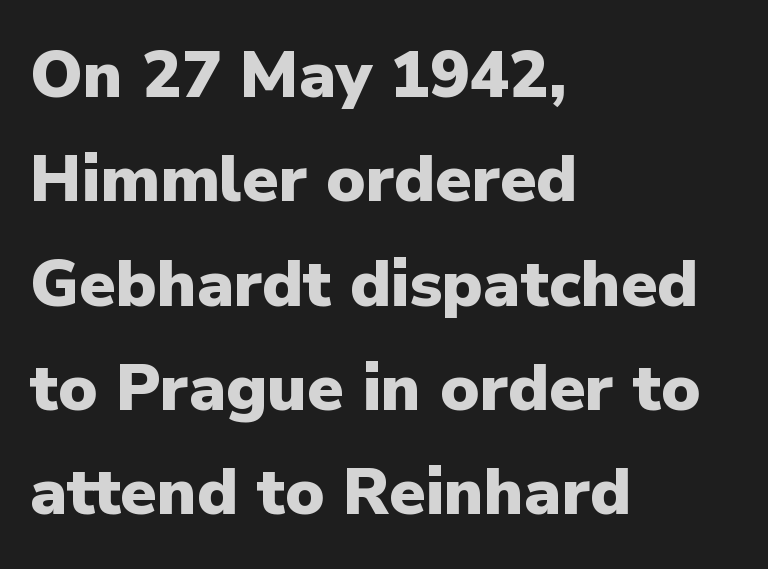
Q: Is the text bold? A: Yes.
Q: Is the text italic (slanted)? A: No, it is upright.
Q: Is the typeface a serif or a sans-serif typeface? A: Sans-serif.
Q: Is the text underlined? A: No.
Q: How is the paragraph aligned? A: Left-aligned.
Q: Is the spacing between letters normal or unusually wide? A: Normal.
Q: Is the spacing between lines tight, normal or loose? A: Normal.
Q: Width (condensed, normal, or wide)? A: Normal.
Q: Stroke contrast? A: Low.
Q: x-height? A: Medium.
Q: Monospaced? A: No.
